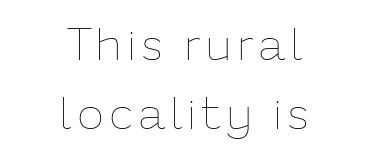
The characters are drawn with everyday or finer stroke widths. Has an underline been added? It has not. A centered setting, common on invitations and titles, is used for this passage. If you measured baseline to baseline, you'd find a middling distance. Here the designer chose a conventional face with non-uniform glyph widths.
